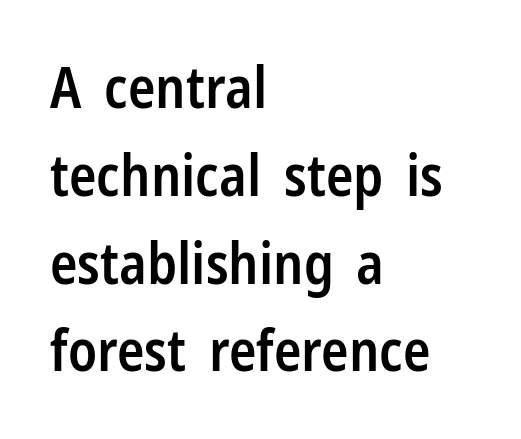
What kind of face is this? One without serifs — a sans. Character widths vary here, with narrow letters taking less room than wide ones. Observe the ordinary spacing: letters are neighbours, not strangers. Lines of text with bare space underneath. In terms of posture, this sample is upright.
